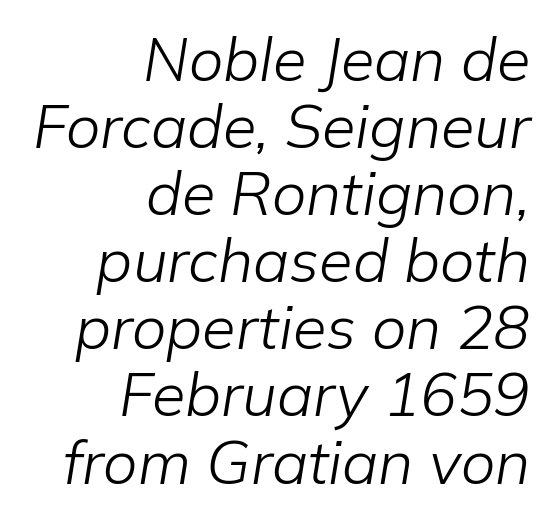
Q: Is the text bold? A: No.
Q: Is the text italic (slanted)? A: Yes, it leans right by about 9 degrees.
Q: Is the text underlined? A: No.
Q: How is the paragraph aligned? A: Right-aligned.
Q: Is the spacing between letters normal or unusually wide? A: Normal.
Q: Is the spacing between lines tight, normal or loose? A: Tight.
Q: Width (condensed, normal, or wide)? A: Normal.
Q: Stroke contrast? A: Low.
Q: x-height? A: Medium.
Q: Monospaced? A: No.
